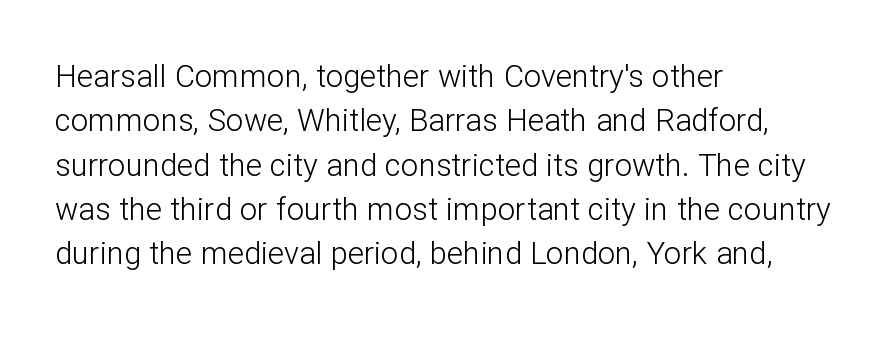
{"serif": "no", "italic": "no", "bold": "no", "weight": "light", "width": "normal", "stroke_contrast": "low", "x_height": "medium", "monospaced": "no", "underline": "no", "align": "left", "line_spacing": "normal", "line_spacing_ratio": 1.43, "letter_spacing": "normal", "letter_spacing_em": 0.0, "glyph_px": 31}
